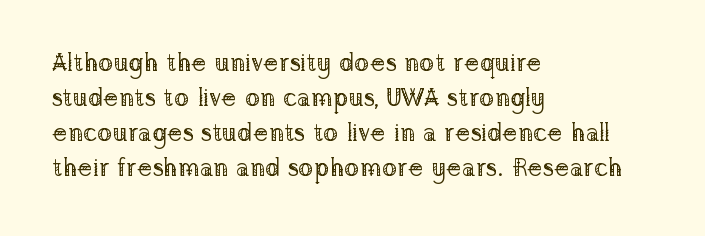
Nobody drew a line under any word here. The passage is arranged the way most books set body copy — flush left. Is the stroke heavy? The answer is a plain regular-or-lighter. Nobody touched the tracking dial on this one. A roman cut, with each character standing at attention. The space between consecutive lines is moderate.
